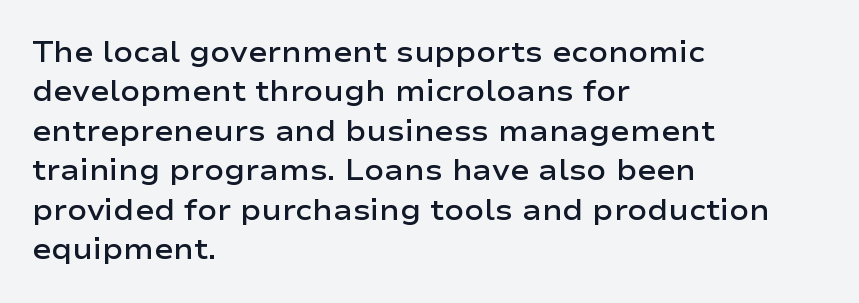
Q: Is the text bold? A: Semi-bold.
Q: Is the text italic (slanted)? A: No, it is upright.
Q: Is the typeface a serif or a sans-serif typeface? A: Sans-serif.
Q: Is the text underlined? A: No.
Q: How is the paragraph aligned? A: Left-aligned.
Q: Is the spacing between letters normal or unusually wide? A: Normal.
Q: Is the spacing between lines tight, normal or loose? A: Normal.
Q: Width (condensed, normal, or wide)? A: Wide.
Q: Stroke contrast? A: Low.
Q: x-height? A: Medium.
Q: Monospaced? A: No.
